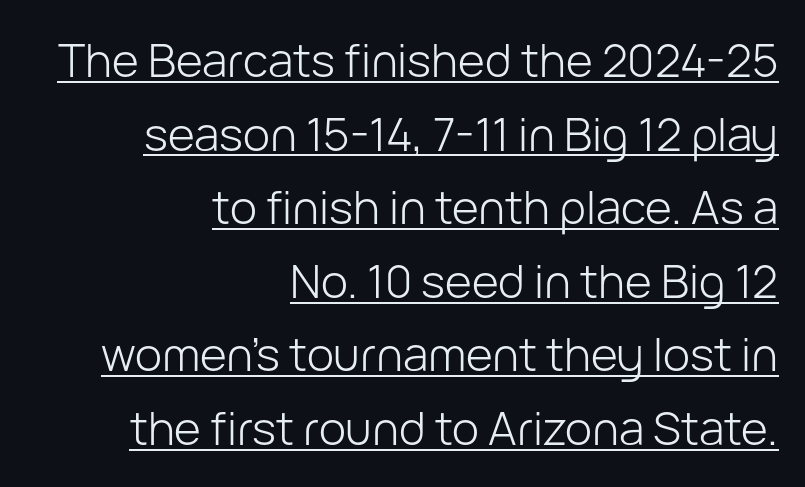
Summary of weight: not heavy and not bold. Vertical spacing — default. Does extra space separate the letters? No, they use regular spacing. Short and long lines alike share a common ending point at right. Posture: straight, roman, zero tilt. The font family rendered here belongs to the sans-serif group.
